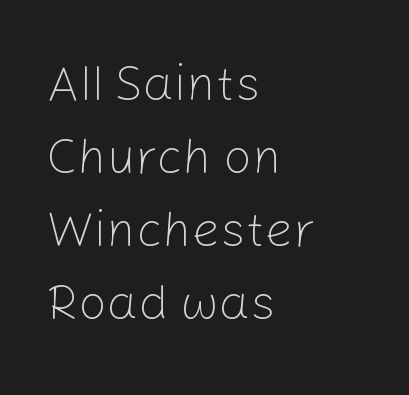
The face used here is proportionally spaced, like ordinary book or web type. Is the block centered? No — it sits flush against the left margin. This sample keeps an unexceptional amount of space between lines. I'd call this a sans setting — the letters go barefoot.
